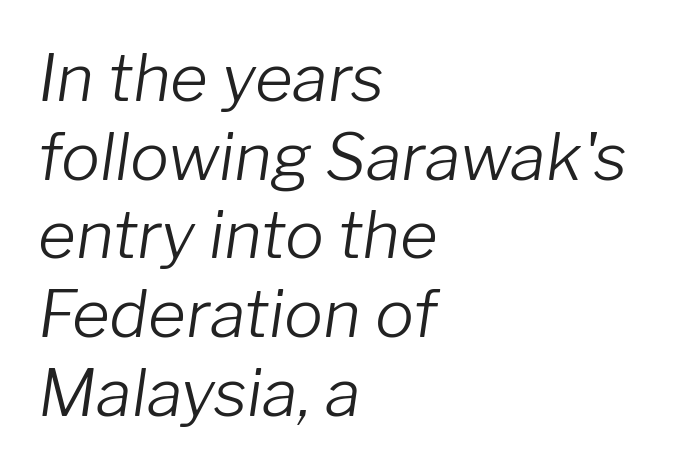
The image shows 65 px light type, italic (leaning right); set left-aligned, line spacing 1.21x, normal letter spacing, not underlined; low stroke contrast and a medium x-height.
